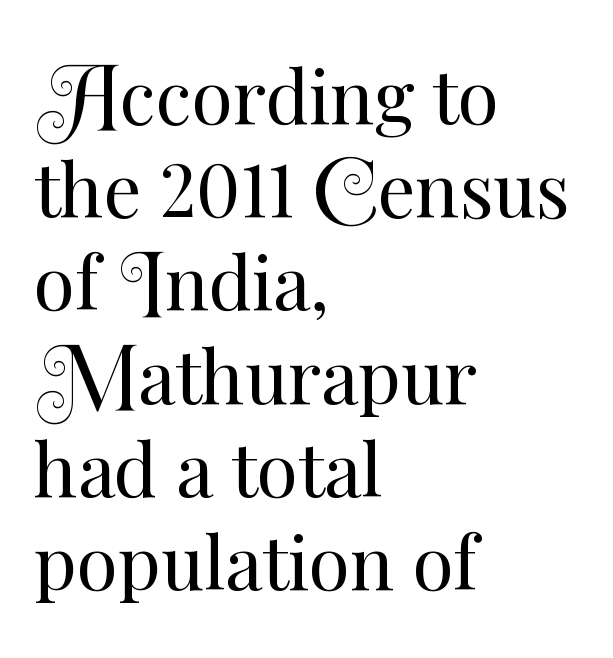
Q: Is the text bold? A: No.
Q: Is the text italic (slanted)? A: No, it is upright.
Q: Is the text underlined? A: No.
Q: How is the paragraph aligned? A: Left-aligned.
Q: Is the spacing between letters normal or unusually wide? A: Normal.
Q: Is the spacing between lines tight, normal or loose? A: Normal.
Q: Width (condensed, normal, or wide)? A: Normal.
Q: Stroke contrast? A: Medium.
Q: x-height? A: Small.
Q: Monospaced? A: No.
